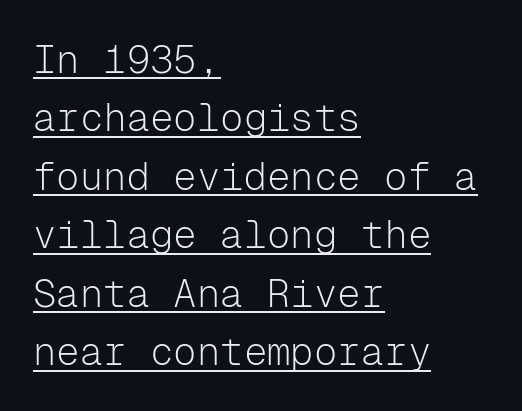
The image shows 39 px light sans-serif type, upright, monospaced; set left-aligned, normal line spacing (1.5x), normal letter spacing, underlined; low stroke contrast and a medium x-height.
